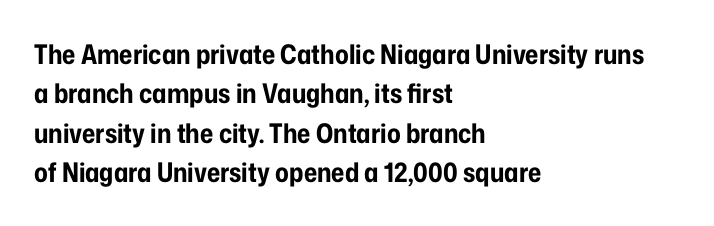
{"italic": "no", "bold": "yes", "underline": "no", "align": "left", "line_spacing": "normal", "line_spacing_ratio": 1.46, "letter_spacing": "normal", "letter_spacing_em": 0.0, "glyph_px": 27}
